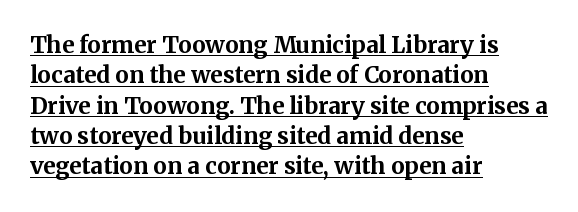
{"italic": "no", "bold": "yes", "underline": "yes", "align": "left", "line_spacing": "normal", "line_spacing_ratio": 1.32, "letter_spacing": "normal", "letter_spacing_em": 0.0, "glyph_px": 23}
